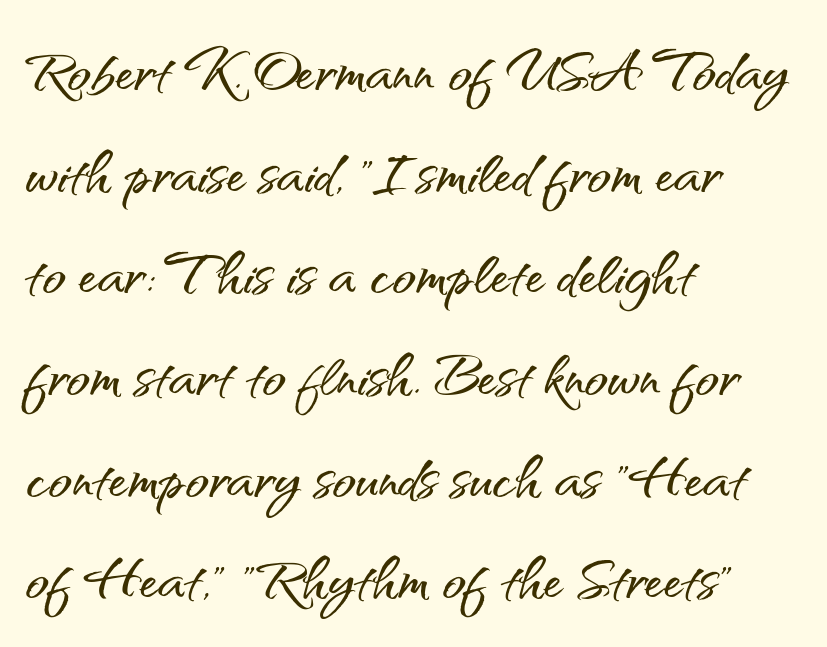
The area under the type is left untouched. No feet cap the strokes, marking this as sans-serif type. Typeset ragged right — the left edge is the straight one. The type is set solid horizontally, with unmodified tracking. The designer left line spacing at the default.
